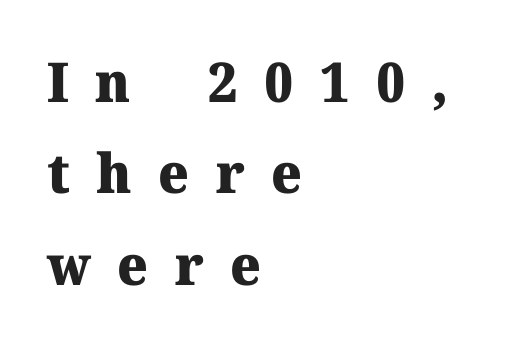
Q: Is the text bold? A: Yes.
Q: Is the text italic (slanted)? A: No, it is upright.
Q: Is the typeface a serif or a sans-serif typeface? A: Serif.
Q: Is the text underlined? A: No.
Q: How is the paragraph aligned? A: Left-aligned.
Q: Is the spacing between letters normal or unusually wide? A: Unusually wide.
Q: Is the spacing between lines tight, normal or loose? A: Normal.
Q: Width (condensed, normal, or wide)? A: Normal.
Q: Stroke contrast? A: Medium.
Q: x-height? A: Medium.
Q: Monospaced? A: No.
